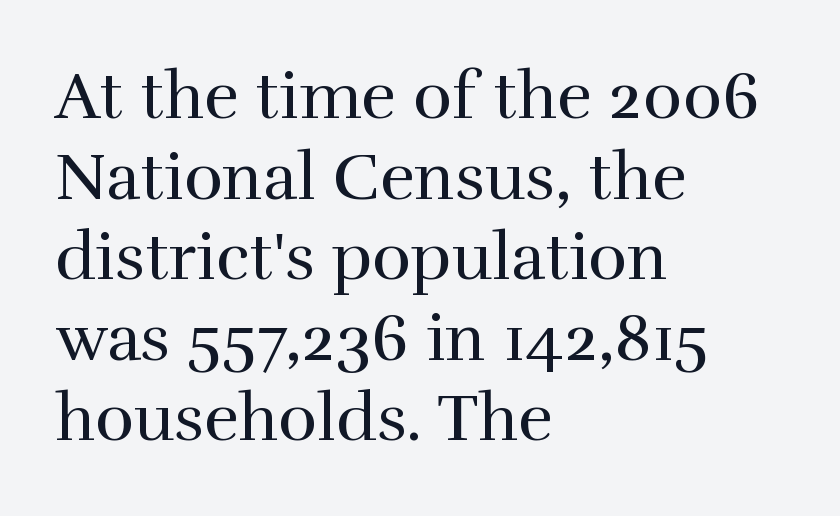
The image shows 66 px regular-weight serif type, upright; set left-aligned, line spacing 1.22x, normal letter spacing, not underlined; a medium x-height.
